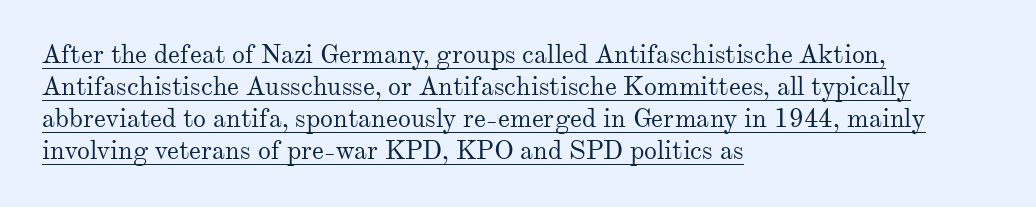
Q: Is the text bold? A: No.
Q: Is the text italic (slanted)? A: No, it is upright.
Q: Is the text underlined? A: Yes.
Q: How is the paragraph aligned? A: Left-aligned.
Q: Is the spacing between letters normal or unusually wide? A: Normal.
